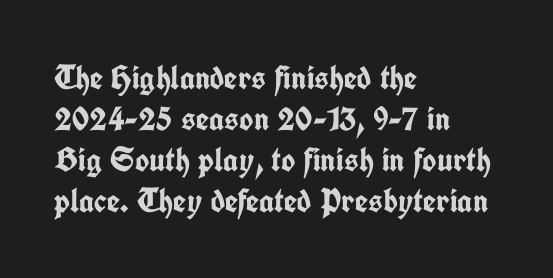
{"serif": "no", "italic": "no", "bold": "yes", "weight": "semibold", "width": "condensed", "stroke_contrast": "low", "x_height": "medium", "monospaced": "no", "underline": "no", "align": "left", "line_spacing_ratio": 1.21, "letter_spacing": "normal", "letter_spacing_em": 0.0, "glyph_px": 34}
